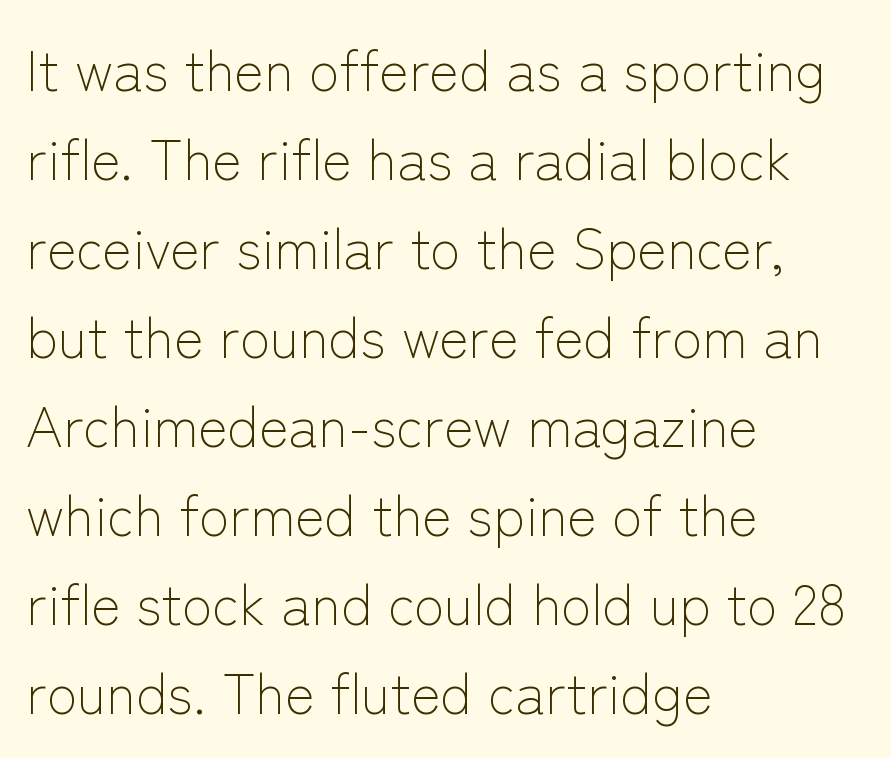
Q: Is the text bold? A: No.
Q: Is the text italic (slanted)? A: No, it is upright.
Q: Is the typeface a serif or a sans-serif typeface? A: Sans-serif.
Q: Is the text underlined? A: No.
Q: How is the paragraph aligned? A: Left-aligned.
Q: Is the spacing between letters normal or unusually wide? A: Normal.
Q: Is the spacing between lines tight, normal or loose? A: Normal.
Q: Width (condensed, normal, or wide)? A: Normal.
Q: Stroke contrast? A: Low.
Q: x-height? A: Medium.
Q: Monospaced? A: No.
